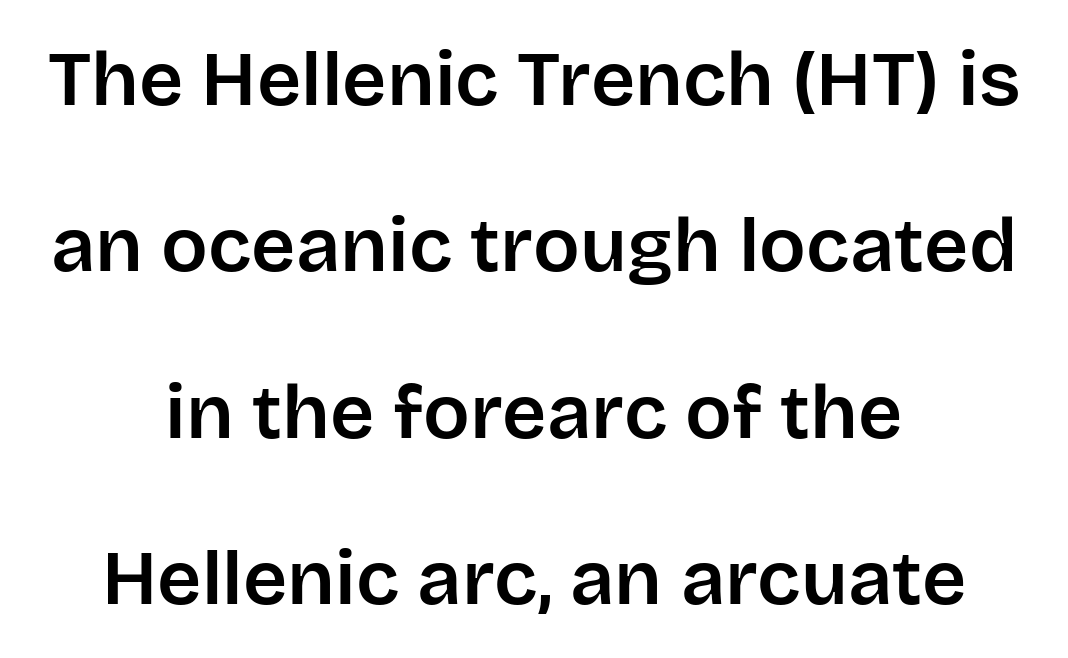
{"serif": "no", "italic": "no", "width": "normal", "stroke_contrast": "low", "x_height": "large", "monospaced": "no", "underline": "no", "align": "center", "line_spacing": "loose", "line_spacing_ratio": 2.16, "letter_spacing": "normal", "letter_spacing_em": 0.0, "glyph_px": 77}
